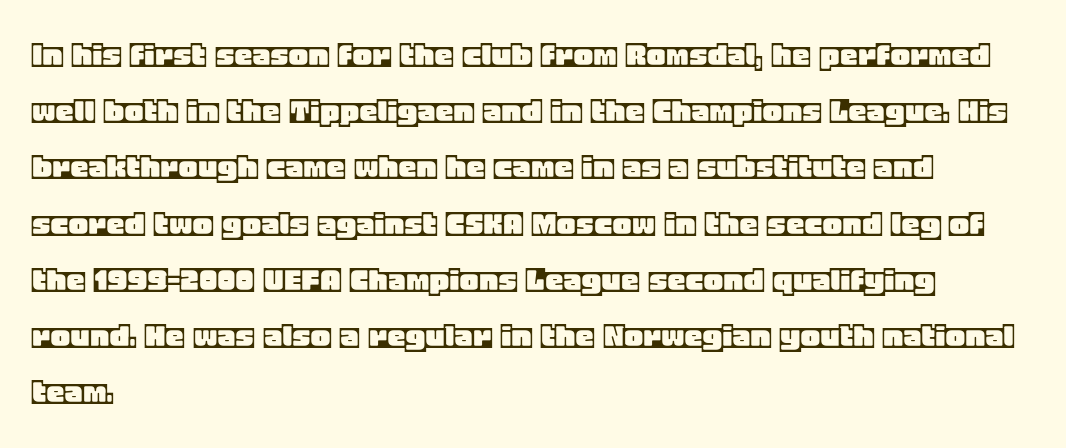
Nope, not italic — everything's standing straight. These lines are set flush left with a ragged right edge. Inter-character spacing is left at the font's built-in metrics. Do the characters align in a grid? No, the font is proportional. Leading: standard. The glyphs are unaccompanied by any horizontal stroke below them.
